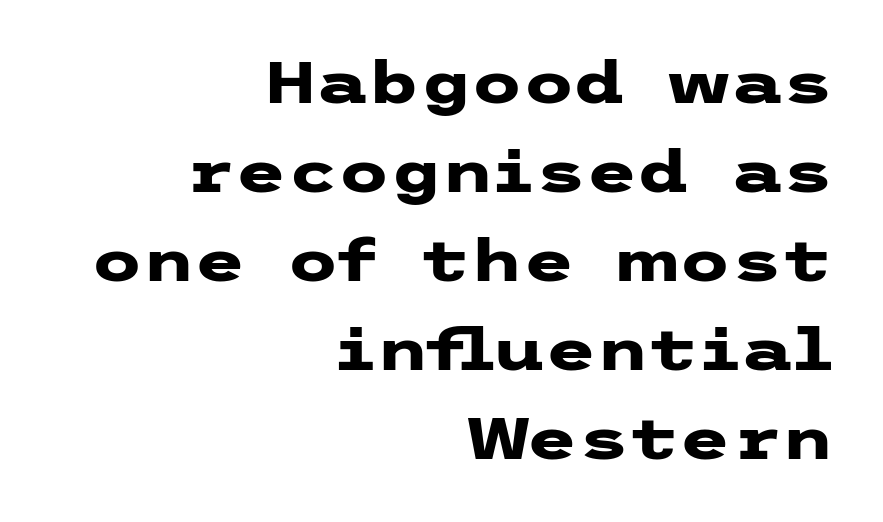
Q: Is the text bold? A: Yes.
Q: Is the text italic (slanted)? A: No, it is upright.
Q: Is the typeface a serif or a sans-serif typeface? A: Sans-serif.
Q: Is the text underlined? A: No.
Q: How is the paragraph aligned? A: Right-aligned.
Q: Is the spacing between letters normal or unusually wide? A: Normal.
Q: Is the spacing between lines tight, normal or loose? A: Normal.
Q: Width (condensed, normal, or wide)? A: Wide.
Q: Stroke contrast? A: Low.
Q: x-height? A: Medium.
